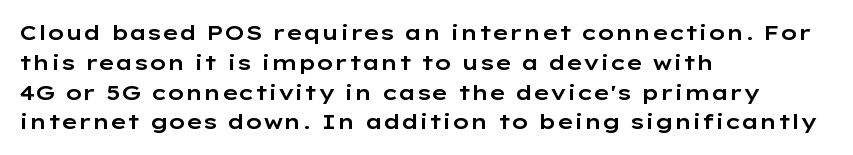
The image shows 21 px text type, upright; set left-aligned, normal line spacing (1.42x), normal letter spacing, not underlined.
